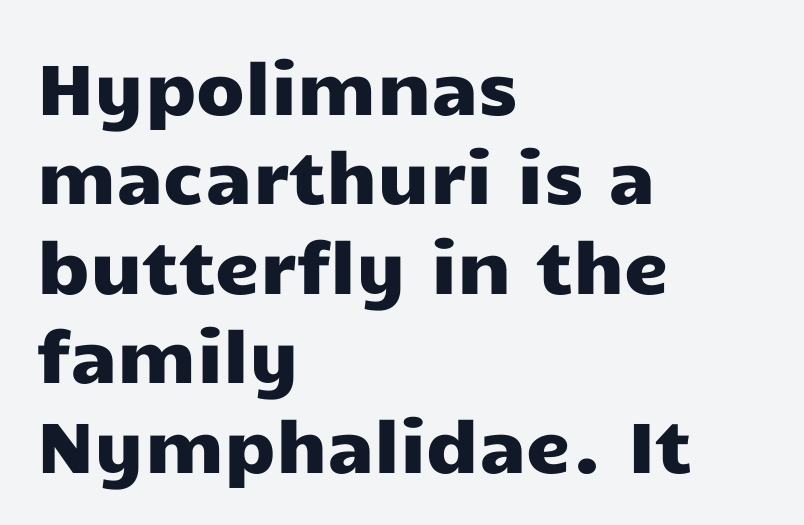
The image shows 71 px wide sans-serif type, upright; set left-aligned, normal line spacing (1.26x), normal letter spacing, not underlined; low stroke contrast and a medium x-height.
